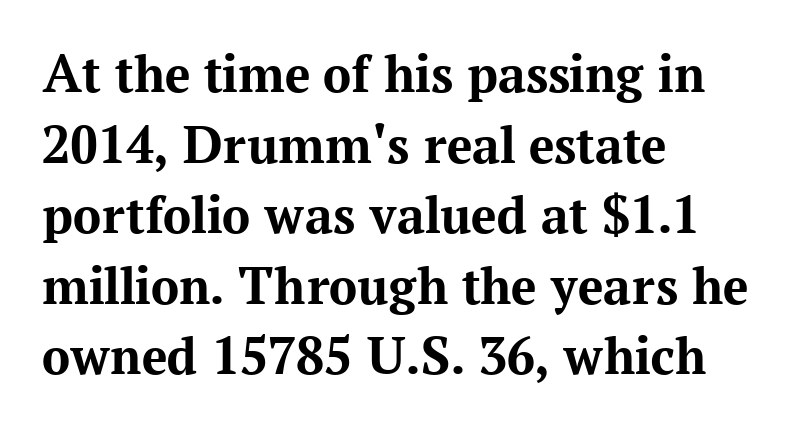
The image shows 56 px bold serif type, upright; set left-aligned, normal line spacing (1.26x), normal letter spacing, not underlined; medium stroke contrast and a medium x-height.
